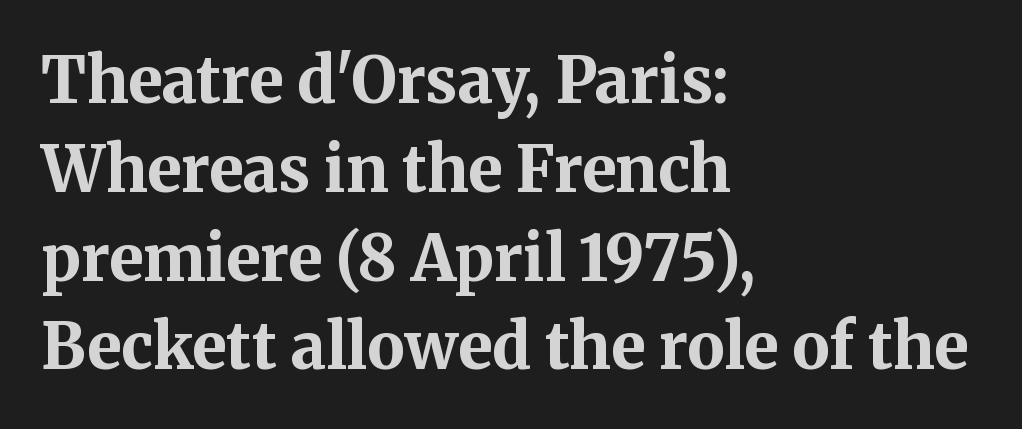
The image shows 63 px bold serif type, upright; set left-aligned, normal line spacing (1.41x), normal letter spacing, not underlined; medium stroke contrast and a medium x-height.
